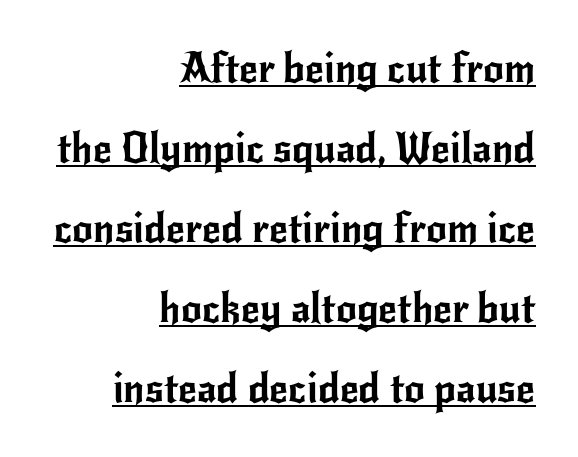
Q: Is the text italic (slanted)? A: No, it is upright.
Q: Is the typeface a serif or a sans-serif typeface? A: Sans-serif.
Q: Is the text underlined? A: Yes.
Q: How is the paragraph aligned? A: Right-aligned.
Q: Is the spacing between letters normal or unusually wide? A: Normal.
Q: Is the spacing between lines tight, normal or loose? A: Loose.
Q: Width (condensed, normal, or wide)? A: Normal.
Q: Stroke contrast? A: Low.
Q: x-height? A: Small.
Q: Monospaced? A: No.
